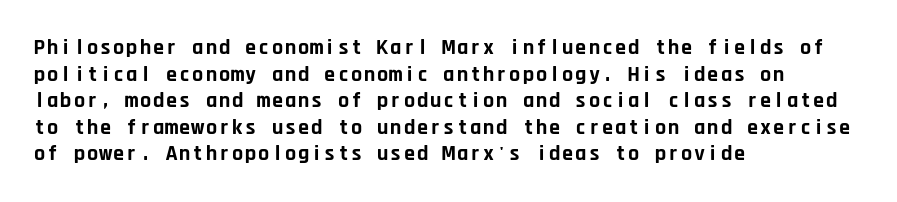
Which margin do the lines hug? The left one — the right edge is uneven. Weight check: bold — yes, fully. Tracking here is standard; glyphs follow each other at the usual distance. Unlike italic type, these characters show no tilt at all. Just letters on the line, the space beneath them empty.
